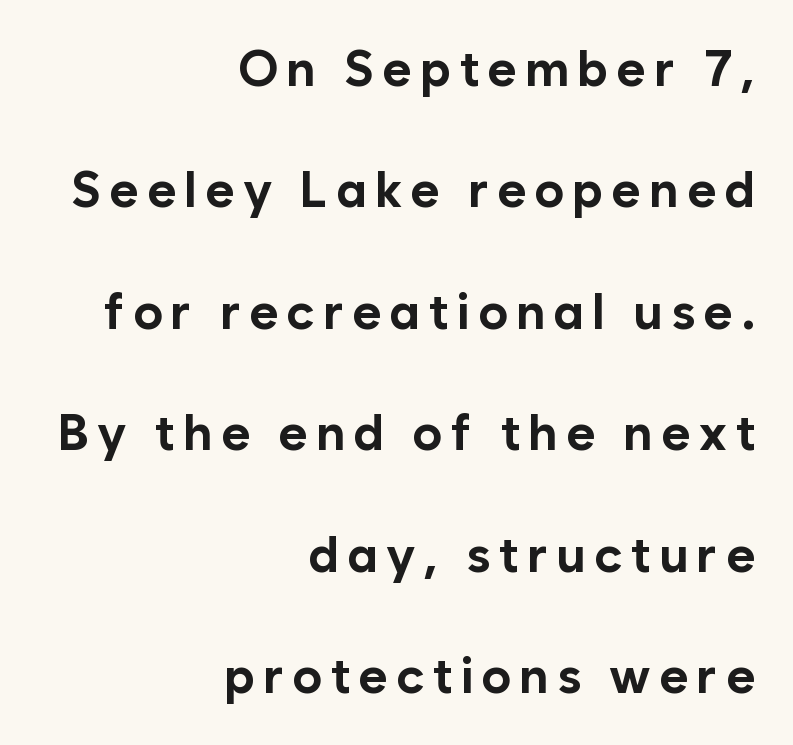
Q: Is the text bold? A: Yes.
Q: Is the text italic (slanted)? A: No, it is upright.
Q: Is the typeface a serif or a sans-serif typeface? A: Sans-serif.
Q: Is the text underlined? A: No.
Q: How is the paragraph aligned? A: Right-aligned.
Q: Is the spacing between lines tight, normal or loose? A: Loose.
Q: Width (condensed, normal, or wide)? A: Normal.
Q: Stroke contrast? A: Low.
Q: x-height? A: Medium.
Q: Monospaced? A: No.
